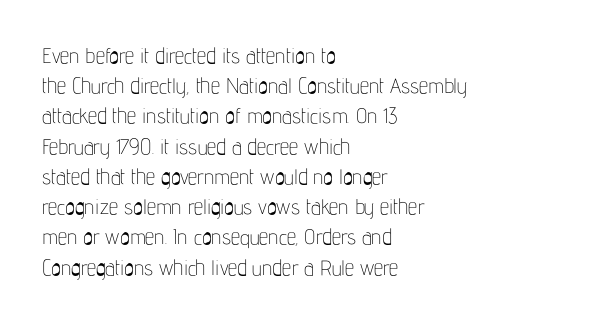
Q: Is the text bold? A: No.
Q: Is the text italic (slanted)? A: No, it is upright.
Q: Is the text underlined? A: No.
Q: How is the paragraph aligned? A: Left-aligned.
Q: Is the spacing between letters normal or unusually wide? A: Normal.
Q: Is the spacing between lines tight, normal or loose? A: Normal.
